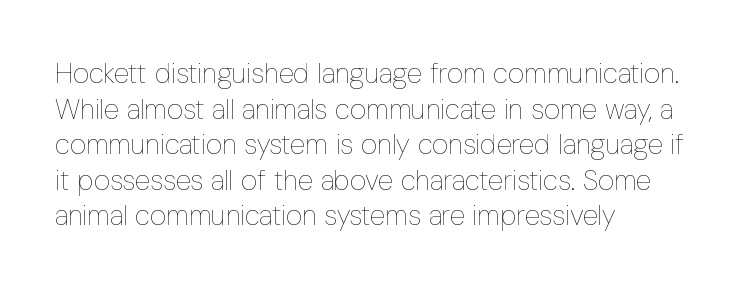
One glance says typical: line gaps are just what's usual. The lines are quadded left. The passage shown is not underscored anywhere. Spacing between characters is what you'd get straight out of the box. These lines are rendered in a variable-pitch font. The font sits on the lighter half of the weight spectrum, regular included.
